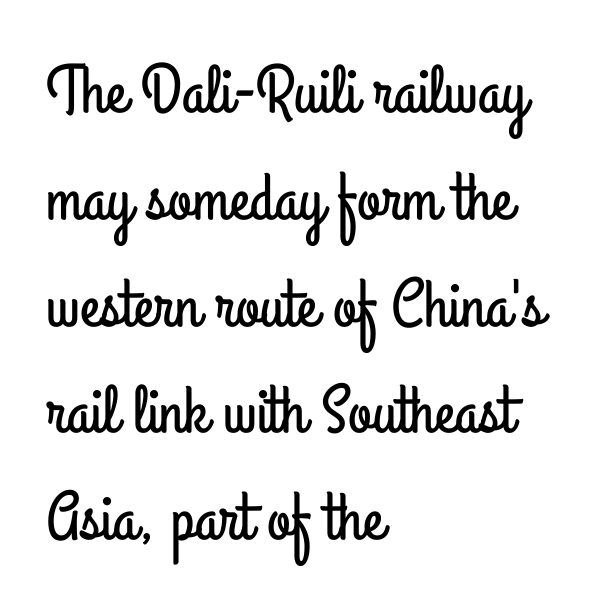
The image shows 68 px condensed sans-serif type, upright; set left-aligned, normal line spacing (1.57x), normal letter spacing, not underlined; low stroke contrast and a small x-height.
